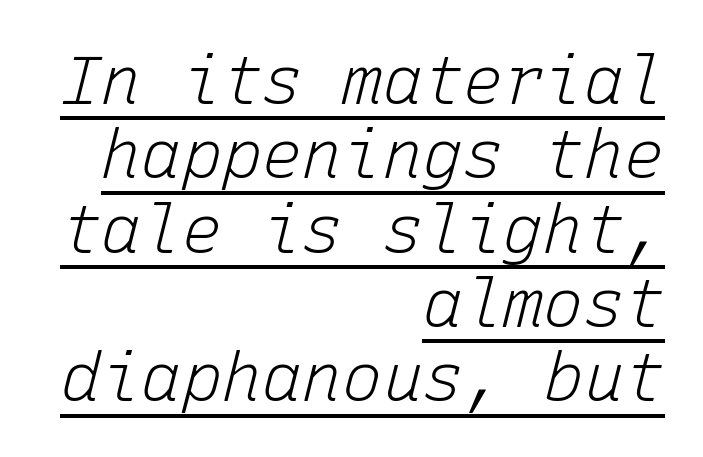
Q: Is the text bold? A: No.
Q: Is the text italic (slanted)? A: Yes, it leans right by about 15 degrees.
Q: Is the text underlined? A: Yes.
Q: How is the paragraph aligned? A: Right-aligned.
Q: Is the spacing between letters normal or unusually wide? A: Normal.
Q: Is the spacing between lines tight, normal or loose? A: Tight.
Q: Width (condensed, normal, or wide)? A: Normal.
Q: Stroke contrast? A: Low.
Q: x-height? A: Medium.
Q: Monospaced? A: Yes.
